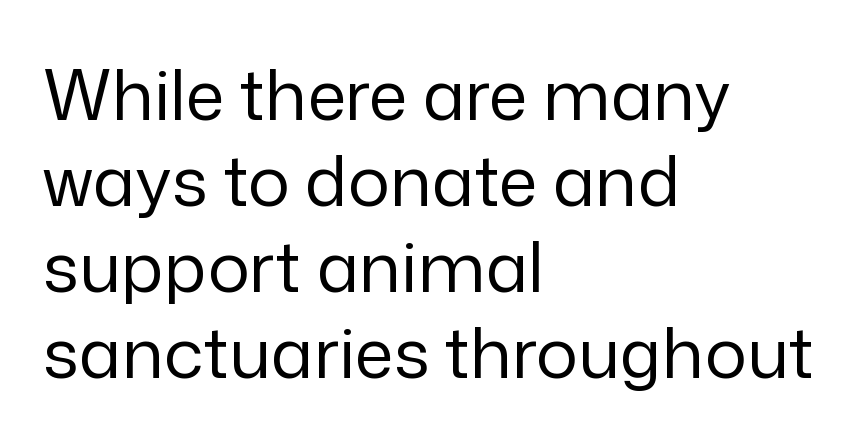
The image shows 70 px regular-weight sans-serif type, upright; set left-aligned, line spacing 1.23x, normal letter spacing, not underlined; low stroke contrast and a medium x-height.
